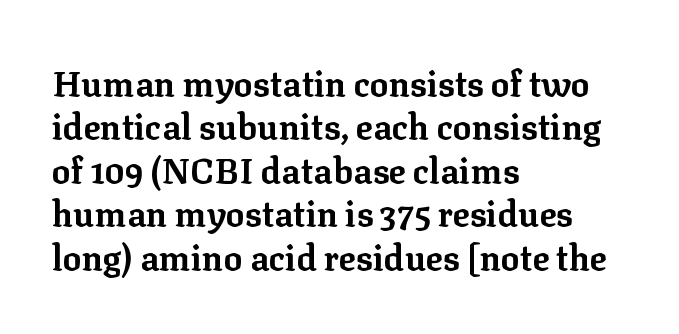
Q: Is the text bold? A: Yes.
Q: Is the text italic (slanted)? A: No, it is upright.
Q: Is the typeface a serif or a sans-serif typeface? A: Serif.
Q: Is the text underlined? A: No.
Q: How is the paragraph aligned? A: Left-aligned.
Q: Is the spacing between letters normal or unusually wide? A: Normal.
Q: Width (condensed, normal, or wide)? A: Normal.
Q: Stroke contrast? A: Low.
Q: x-height? A: Medium.
Q: Monospaced? A: No.
